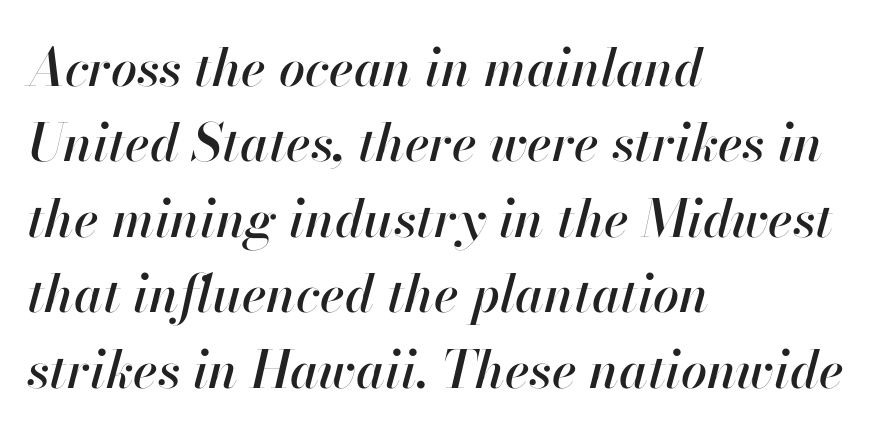
A student would call this left alignment; a typographer would say flush left, rag right. Unmarked baselines from the first word to the last. The type is set solid horizontally, with unmodified tracking. The lettering tilts uniformly, giving the passage an italic look. What's the leading like? Ordinary, nothing unusual.
